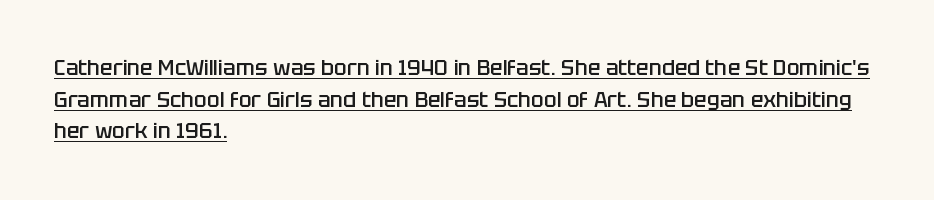
The image shows 21 px text type, upright; set left-aligned, normal line spacing (1.51x), normal letter spacing, underlined.
